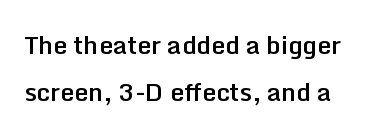
A fair bit of extra ink — the face is semibold, not bold. When letters stand straight like this, we call the style roman or upright. Spacing between characters is what you'd get straight out of the box. The foot of each line stays bare and open.
